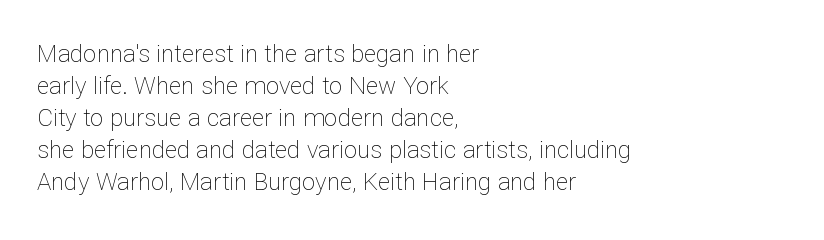
{"italic": "no", "bold": "no", "underline": "no", "align": "left", "line_spacing": "normal", "line_spacing_ratio": 1.33, "letter_spacing": "normal", "letter_spacing_em": 0.0, "glyph_px": 24}
